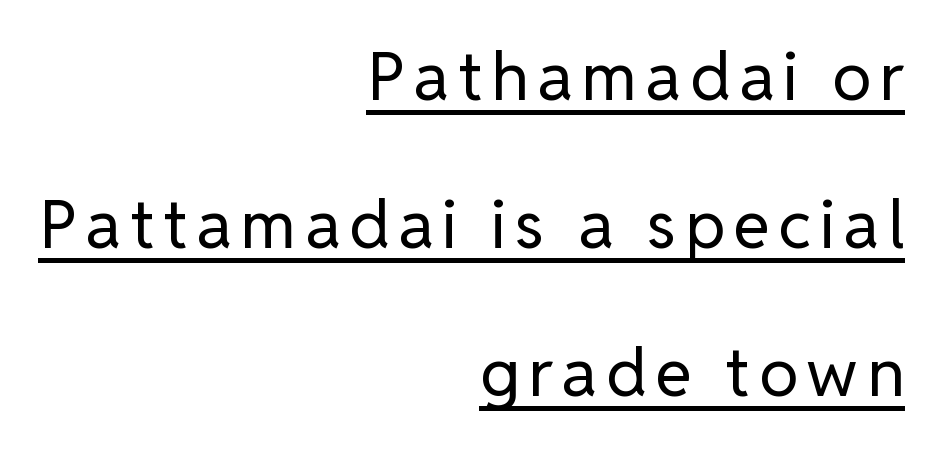
The image shows 67 px regular-weight sans-serif type, upright; set right-aligned, loose line spacing (2.21x), underlined; low stroke contrast and a medium x-height.
